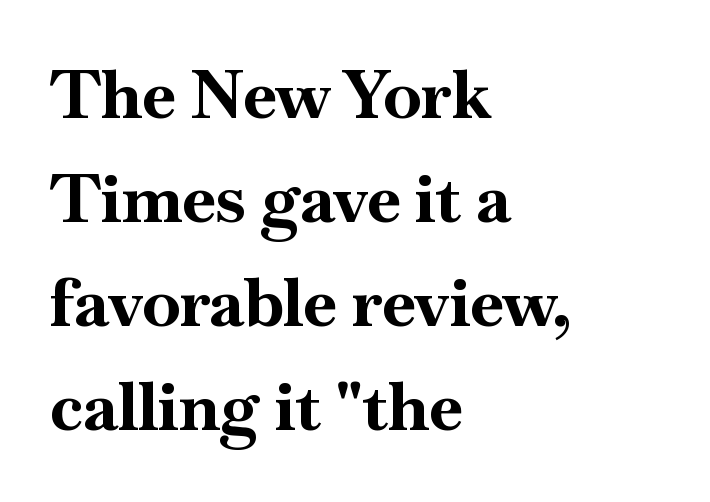
Underline: absent. Is this a fixed-width face? No — the glyphs have proportional, varying widths. Does the weight exceed regular? Yes, all the way to bold. In terms of letterform style, serifs are clearly present. These lines are set flush left with a ragged right edge.
